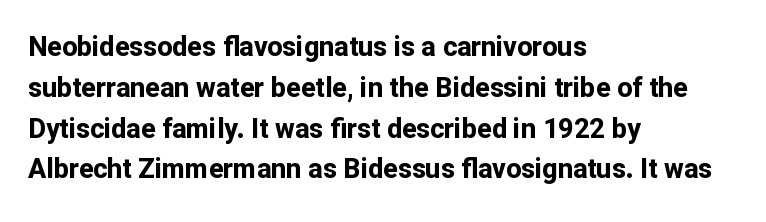
{"italic": "no", "bold": "yes", "underline": "no", "align": "left", "line_spacing": "normal", "line_spacing_ratio": 1.51, "letter_spacing": "normal", "letter_spacing_em": 0.0, "glyph_px": 27}
